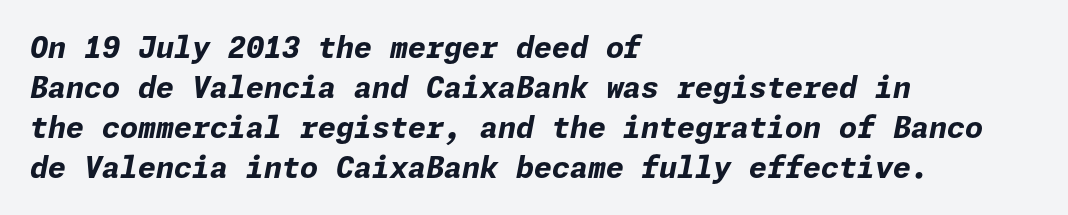
{"italic": "yes", "lean": "right", "slant_degrees": 11, "bold": "yes", "weight": "bold", "width": "normal", "stroke_contrast": "low", "x_height": "medium", "underline": "no", "align": "left", "line_spacing": "normal", "line_spacing_ratio": 1.38, "letter_spacing": "normal", "letter_spacing_em": 0.0, "glyph_px": 29}
